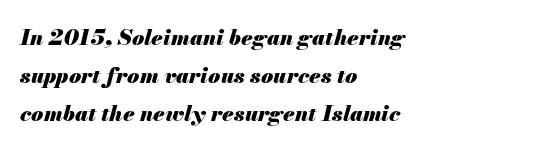
The rendering applies a slant to the glyphs. A typesetter would call this zero additional tracking. Typeset ragged right — the left edge is the straight one. In terms of weight, the rendering is a true, heavy bold.
